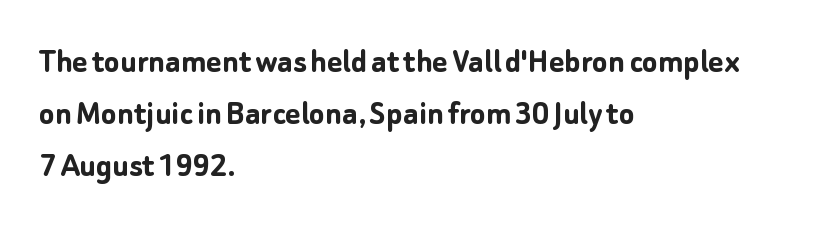
Q: Is the text bold? A: Yes.
Q: Is the text italic (slanted)? A: No, it is upright.
Q: Is the typeface a serif or a sans-serif typeface? A: Sans-serif.
Q: Is the text underlined? A: No.
Q: How is the paragraph aligned? A: Left-aligned.
Q: Is the spacing between letters normal or unusually wide? A: Normal.
Q: Is the spacing between lines tight, normal or loose? A: Normal.
Q: Width (condensed, normal, or wide)? A: Normal.
Q: Stroke contrast? A: Low.
Q: x-height? A: Medium.
Q: Monospaced? A: No.
